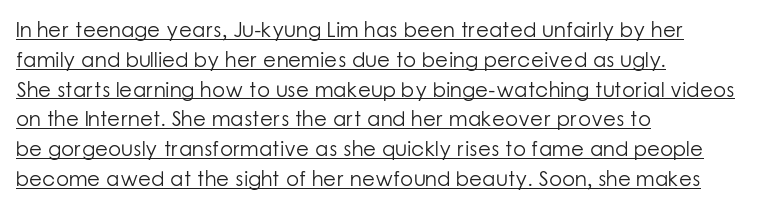
The image shows 21 px text type, upright; set left-aligned, normal line spacing (1.42x), normal letter spacing, underlined.
